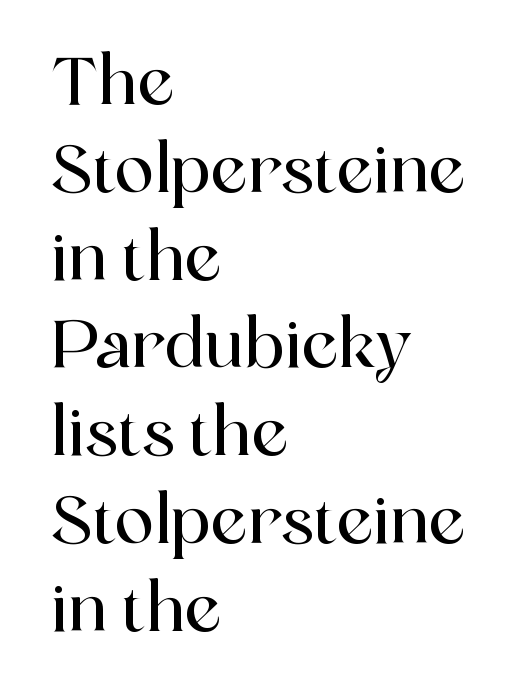
Unlike italic type, these characters show no tilt at all. These lines stack with their left ends in a neat column. Standard letterfit; no display-style spreading of the glyphs. These lines are composed in type with serifs.
